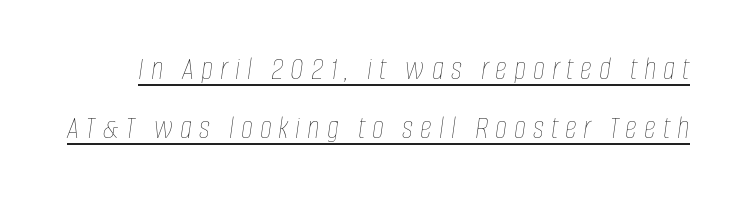
Q: Is the text bold? A: No.
Q: Is the text italic (slanted)? A: Yes, it leans right by about 8 degrees.
Q: Is the text underlined? A: Yes.
Q: Is the spacing between letters normal or unusually wide? A: Unusually wide.
Q: Width (condensed, normal, or wide)? A: Condensed.
Q: Stroke contrast? A: Low.
Q: x-height? A: Large.
Q: Monospaced? A: No.
